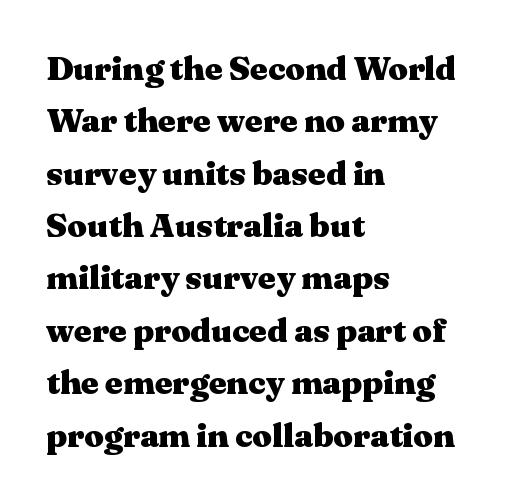
Q: Is the text bold? A: Yes.
Q: Is the text italic (slanted)? A: No, it is upright.
Q: Is the typeface a serif or a sans-serif typeface? A: Serif.
Q: Is the text underlined? A: No.
Q: How is the paragraph aligned? A: Left-aligned.
Q: Is the spacing between letters normal or unusually wide? A: Normal.
Q: Is the spacing between lines tight, normal or loose? A: Normal.
Q: Width (condensed, normal, or wide)? A: Wide.
Q: Stroke contrast? A: Medium.
Q: x-height? A: Medium.
Q: Monospaced? A: No.
